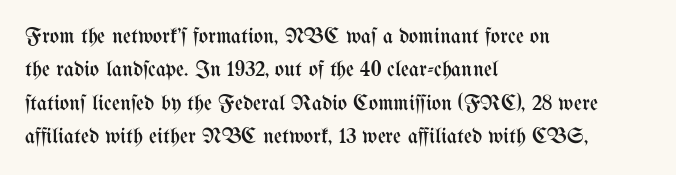
Summary of vertical rhythm: regular, with standard interline spacing. No extra ink here — the face is not bold. Quick note: not italic, upright. Horizontal alignment here is leftward, the default for most running prose.
